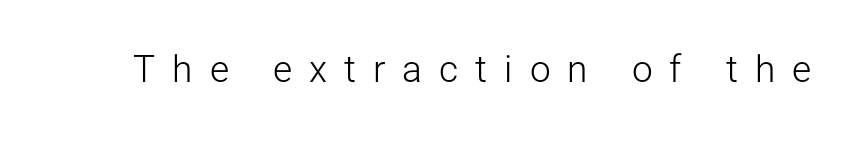
Q: Is the text bold? A: No.
Q: Is the text italic (slanted)? A: No, it is upright.
Q: Is the typeface a serif or a sans-serif typeface? A: Sans-serif.
Q: Is the text underlined? A: No.
Q: Is the spacing between letters normal or unusually wide? A: Unusually wide.
Q: Width (condensed, normal, or wide)? A: Normal.
Q: Stroke contrast? A: Low.
Q: x-height? A: Medium.
Q: Monospaced? A: No.
